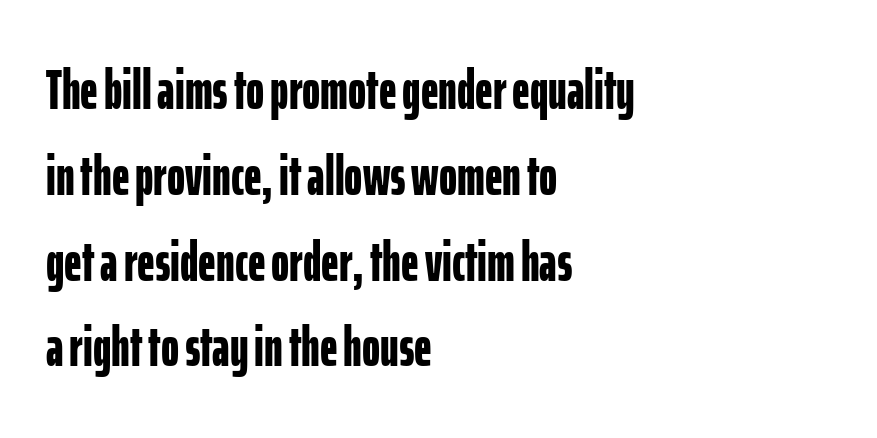
The image shows 55 px bold, condensed sans-serif type, upright; set left-aligned, normal line spacing (1.56x), normal letter spacing, not underlined; low stroke contrast and a medium x-height.
